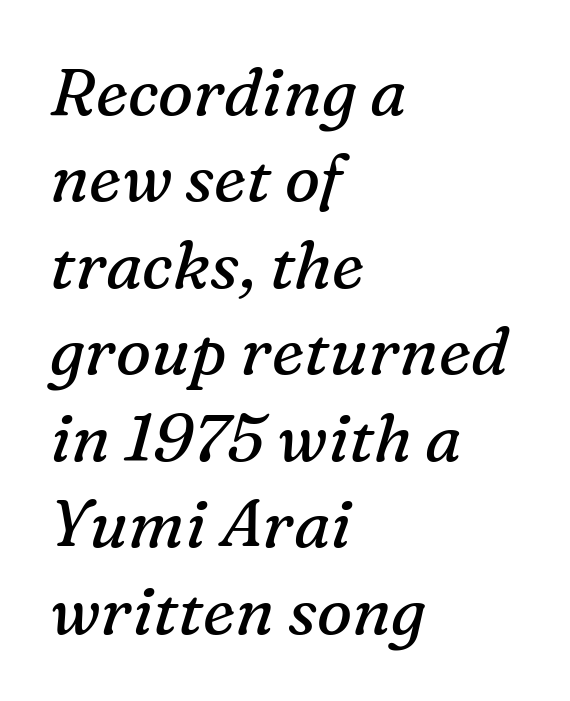
Q: Is the text bold? A: No.
Q: Is the text italic (slanted)? A: Yes, it leans right by about 16 degrees.
Q: Is the typeface a serif or a sans-serif typeface? A: Serif.
Q: Is the text underlined? A: No.
Q: How is the paragraph aligned? A: Left-aligned.
Q: Is the spacing between letters normal or unusually wide? A: Normal.
Q: Is the spacing between lines tight, normal or loose? A: Normal.
Q: Width (condensed, normal, or wide)? A: Normal.
Q: Stroke contrast? A: Medium.
Q: x-height? A: Medium.
Q: Monospaced? A: No.
